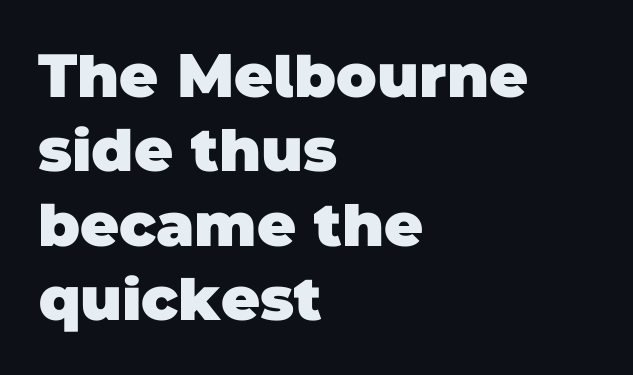
The image shows 60 px heavy sans-serif type; set left-aligned, line spacing 1.24x, normal letter spacing, not underlined; low stroke contrast and a large x-height.
